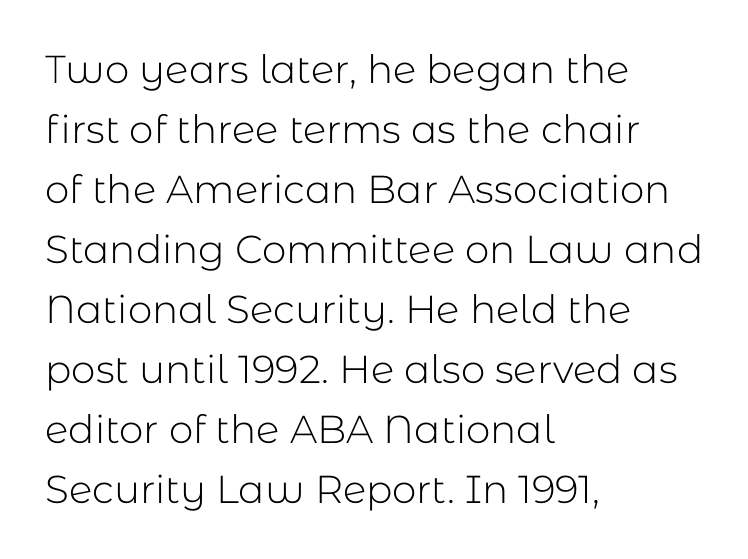
The image shows 39 px light sans-serif type, upright; set left-aligned, normal line spacing (1.54x), normal letter spacing, not underlined; low stroke contrast and a medium x-height.
